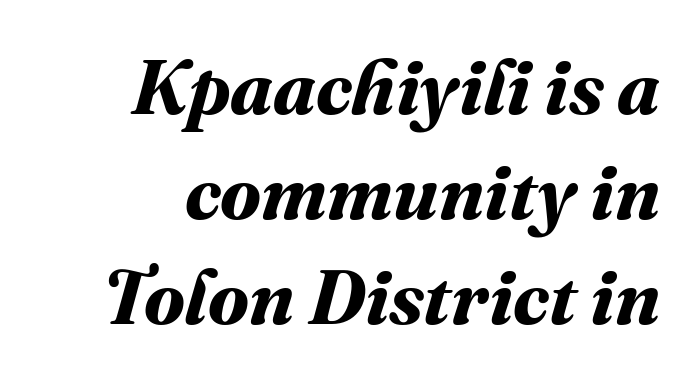
Is the letter spacing exaggerated? No — it looks like the ordinary default. The space directly below the letters is spotless. The passage shown is emphatically bold. This block has exactly the height ordinary leading produces.
